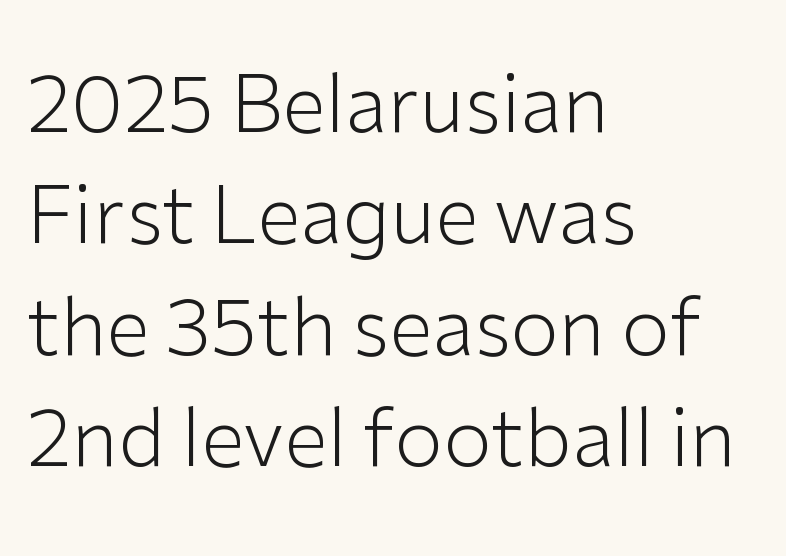
Q: Is the text bold? A: No.
Q: Is the text italic (slanted)? A: No, it is upright.
Q: Is the typeface a serif or a sans-serif typeface? A: Sans-serif.
Q: Is the text underlined? A: No.
Q: How is the paragraph aligned? A: Left-aligned.
Q: Is the spacing between letters normal or unusually wide? A: Normal.
Q: Is the spacing between lines tight, normal or loose? A: Normal.
Q: Width (condensed, normal, or wide)? A: Normal.
Q: Stroke contrast? A: Low.
Q: x-height? A: Medium.
Q: Monospaced? A: No.
